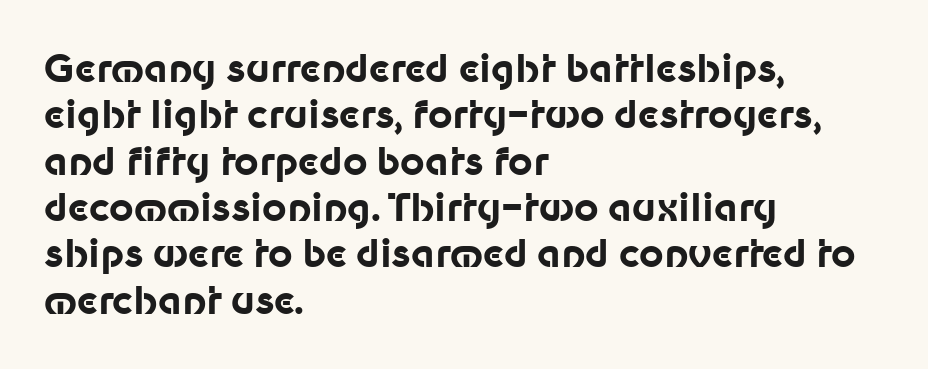
The image shows 38 px bold sans-serif type, upright; set left-aligned, line spacing 1.22x, normal letter spacing, not underlined; low stroke contrast and a medium x-height.
